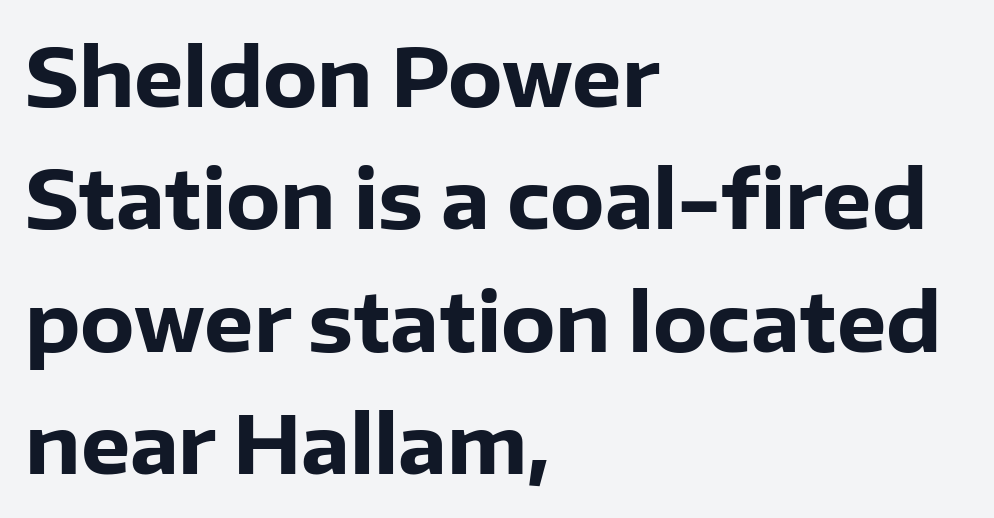
The image shows 79 px heavy sans-serif type, upright; set left-aligned, normal line spacing (1.55x), normal letter spacing, not underlined; low stroke contrast and a medium x-height.
